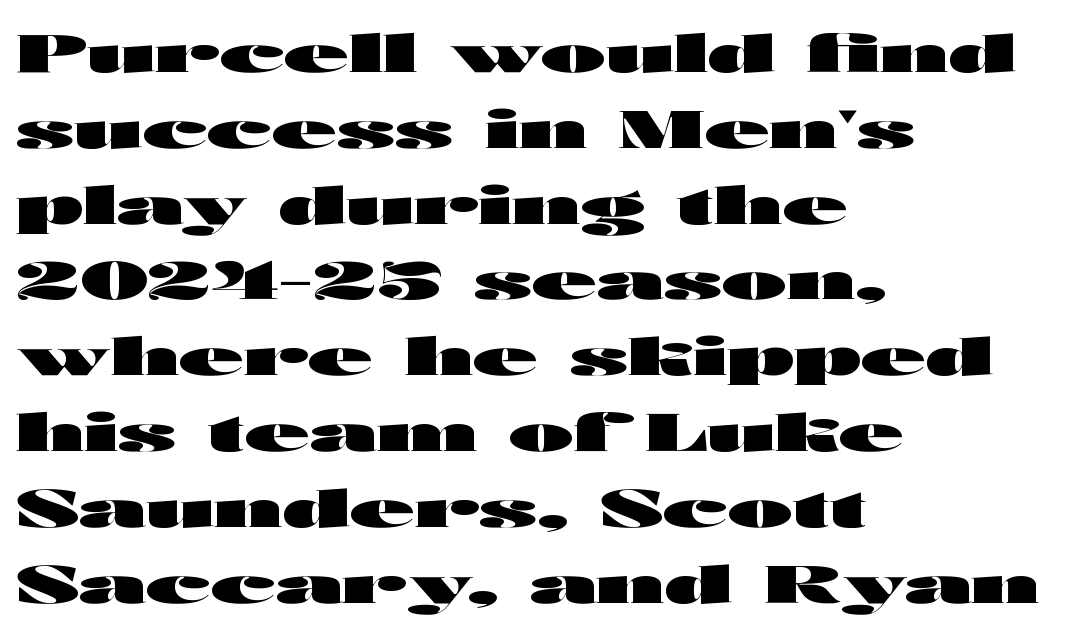
Q: Is the text bold? A: Yes.
Q: Is the text italic (slanted)? A: No, it is upright.
Q: Is the typeface a serif or a sans-serif typeface? A: Sans-serif.
Q: Is the text underlined? A: No.
Q: How is the paragraph aligned? A: Left-aligned.
Q: Is the spacing between letters normal or unusually wide? A: Normal.
Q: Is the spacing between lines tight, normal or loose? A: Normal.
Q: Width (condensed, normal, or wide)? A: Wide.
Q: Stroke contrast? A: High.
Q: x-height? A: Medium.
Q: Monospaced? A: No.
